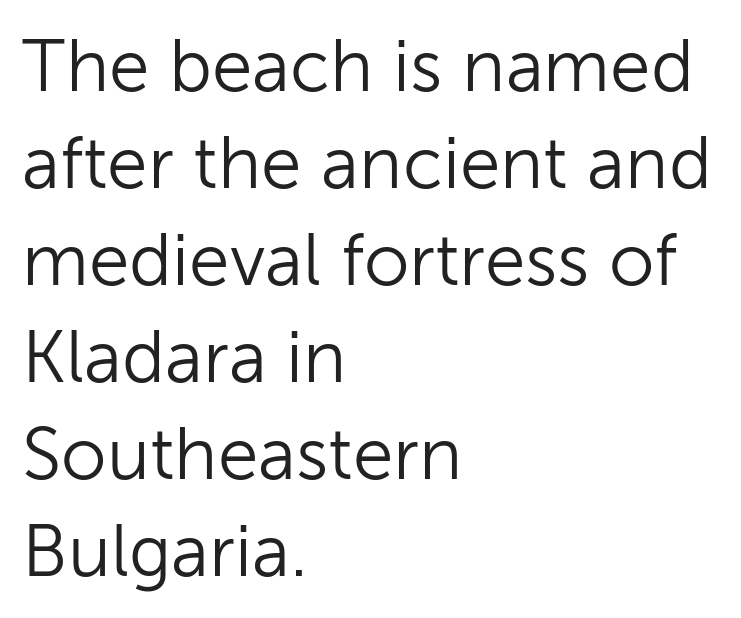
{"serif": "no", "italic": "no", "bold": "no", "weight": "light", "width": "normal", "stroke_contrast": "low", "x_height": "medium", "monospaced": "no", "underline": "no", "align": "left", "line_spacing": "normal", "line_spacing_ratio": 1.33, "letter_spacing": "normal", "letter_spacing_em": 0.0, "glyph_px": 73}
